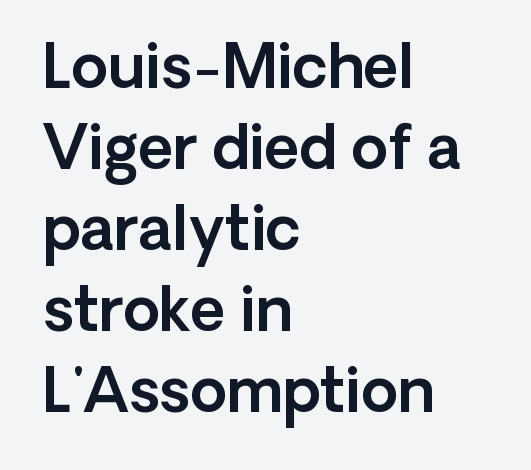
The image shows 60 px sans-serif type, upright; set left-aligned, normal line spacing (1.35x), normal letter spacing, not underlined; a medium x-height.
